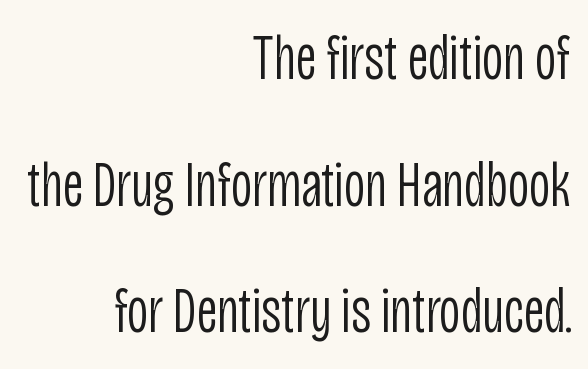
Q: Is the text bold? A: No.
Q: Is the text italic (slanted)? A: No, it is upright.
Q: Is the typeface a serif or a sans-serif typeface? A: Sans-serif.
Q: Is the text underlined? A: No.
Q: How is the paragraph aligned? A: Right-aligned.
Q: Is the spacing between letters normal or unusually wide? A: Normal.
Q: Is the spacing between lines tight, normal or loose? A: Loose.
Q: Width (condensed, normal, or wide)? A: Condensed.
Q: Stroke contrast? A: Low.
Q: x-height? A: Large.
Q: Monospaced? A: No.
